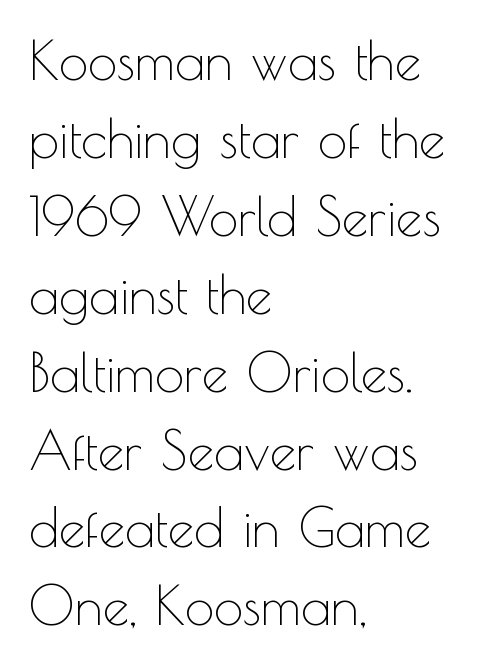
Q: Is the text bold? A: No.
Q: Is the text italic (slanted)? A: No, it is upright.
Q: Is the typeface a serif or a sans-serif typeface? A: Sans-serif.
Q: Is the text underlined? A: No.
Q: How is the paragraph aligned? A: Left-aligned.
Q: Is the spacing between letters normal or unusually wide? A: Normal.
Q: Is the spacing between lines tight, normal or loose? A: Normal.
Q: Width (condensed, normal, or wide)? A: Normal.
Q: x-height? A: Small.
Q: Monospaced? A: No.
